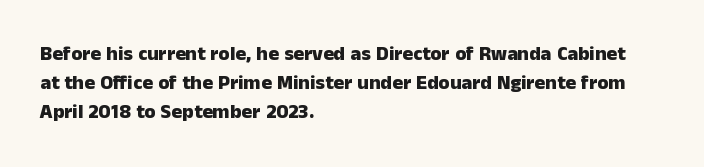
{"italic": "no", "bold": "yes", "underline": "no", "align": "left", "line_spacing": "normal", "line_spacing_ratio": 1.44, "letter_spacing": "normal", "letter_spacing_em": 0.0, "glyph_px": 20}
